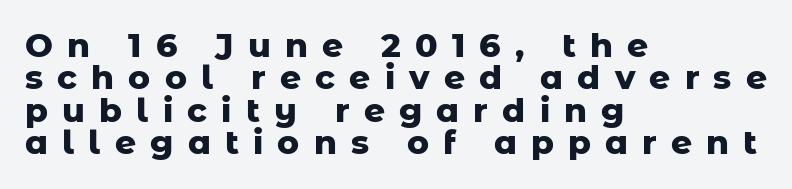
Alignment: flush left. The vertical gap from one line to the next is small. Do the letters lean? They stand straight. Descender tails drop into unmarked territory. Look at the bottom of the vertical strokes: they stop flat, with no serifs. Someone cranked the tracking dial way up on this one.
